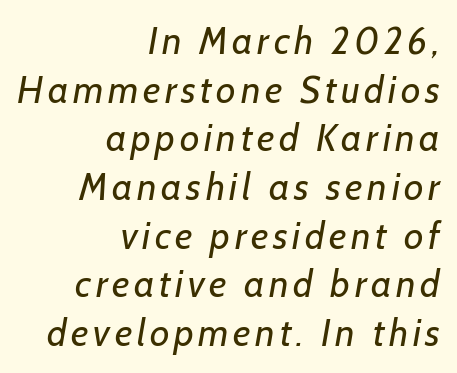
Q: Is the text bold? A: No.
Q: Is the typeface a serif or a sans-serif typeface? A: Sans-serif.
Q: Is the text underlined? A: No.
Q: How is the paragraph aligned? A: Right-aligned.
Q: Is the spacing between lines tight, normal or loose? A: Normal.
Q: Width (condensed, normal, or wide)? A: Normal.
Q: Stroke contrast? A: Low.
Q: x-height? A: Medium.
Q: Monospaced? A: No.
